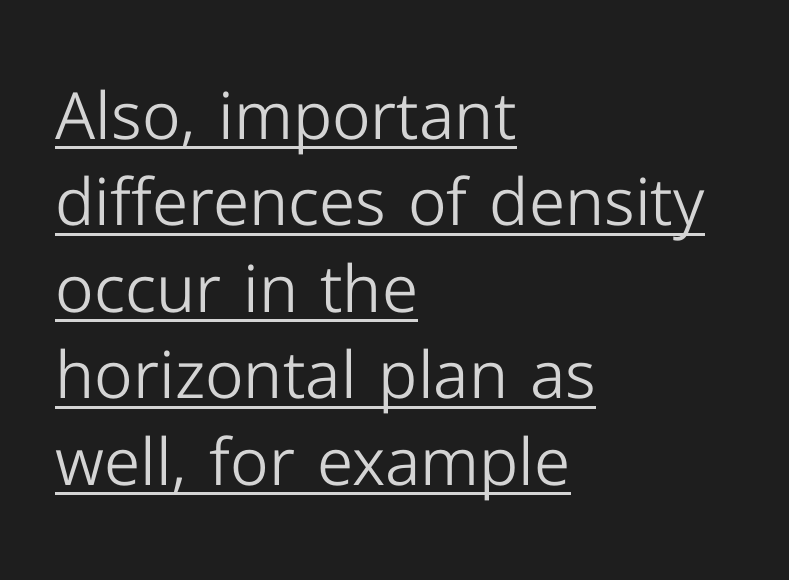
The image shows 65 px light sans-serif type, upright; set left-aligned, normal line spacing (1.33x), normal letter spacing, underlined; low stroke contrast and a medium x-height.
